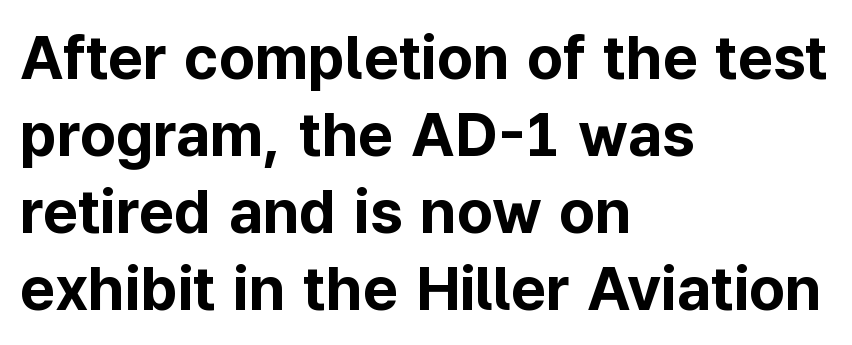
A full-strength bold gives these letters their thick strokes. The letters advance in unequal steps, a hallmark of proportional type. A classic flush-left, rag-right setting is used for this passage. Nothing sits at the stroke ends, so this counts as sans-serif.
